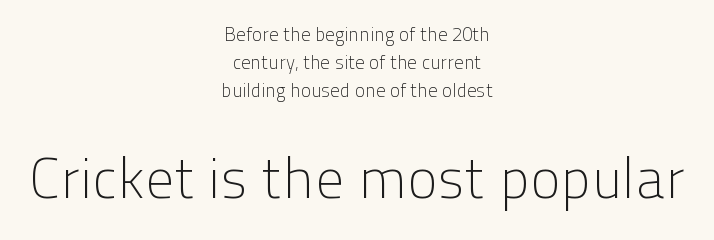
Larger block? The one below; the one above is distinctly smaller. The designer left line spacing at the default. No word sits above an underline. These lines are rendered in a variable-pitch font. A roman cut, with each character standing at attention. The gaps between neighbouring characters are ordinary and unremarkable.
